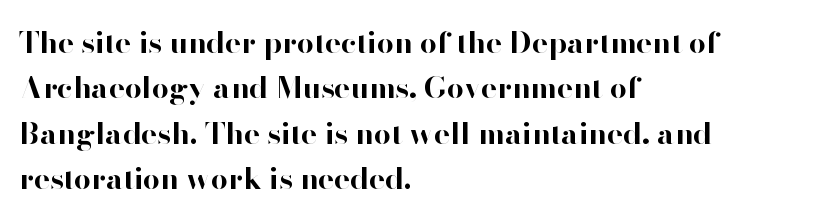
The image shows 30 px bold sans-serif type, upright; set left-aligned, normal line spacing (1.51x), normal letter spacing, not underlined; high stroke contrast and a small x-height.
